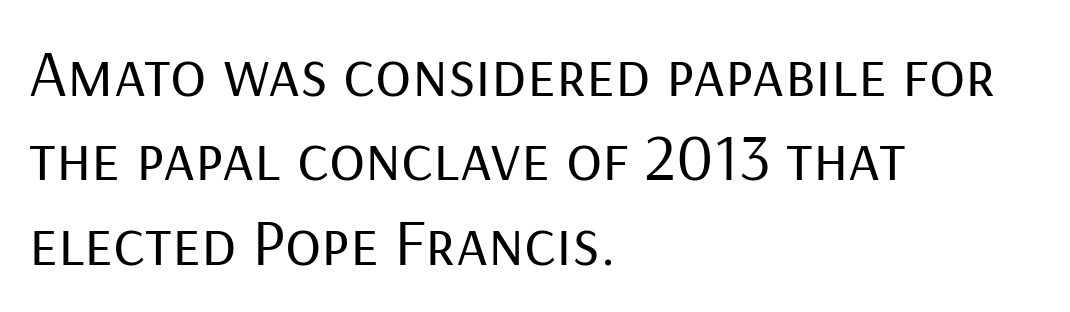
The image shows 67 px regular-weight sans-serif type, upright; set left-aligned, normal line spacing (1.26x), normal letter spacing, not underlined; low stroke contrast and a medium x-height.
